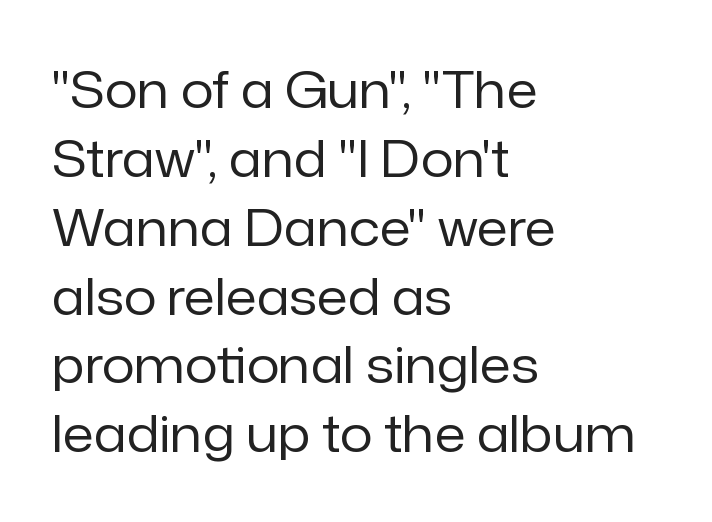
The image shows 51 px regular-weight sans-serif type, upright; set left-aligned, normal line spacing (1.35x), normal letter spacing, not underlined; low stroke contrast and a medium x-height.
